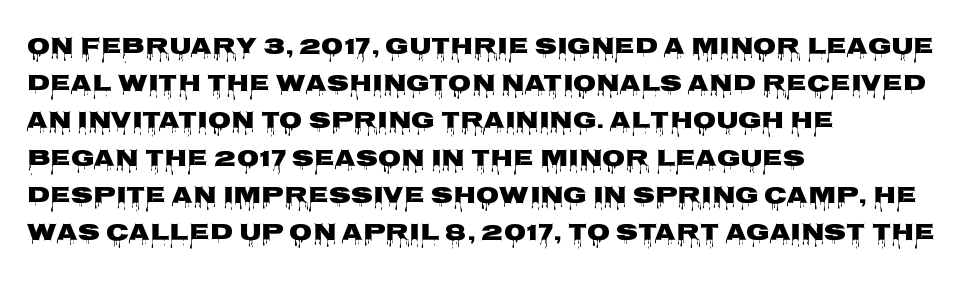
Interline gaps are of average width in this sample. The letters stand upright; this is a roman face. The face used here is rendered with its standard letterfit. Leftover space on each line is placed entirely after the last word. Beneath every word, the page is bare.
